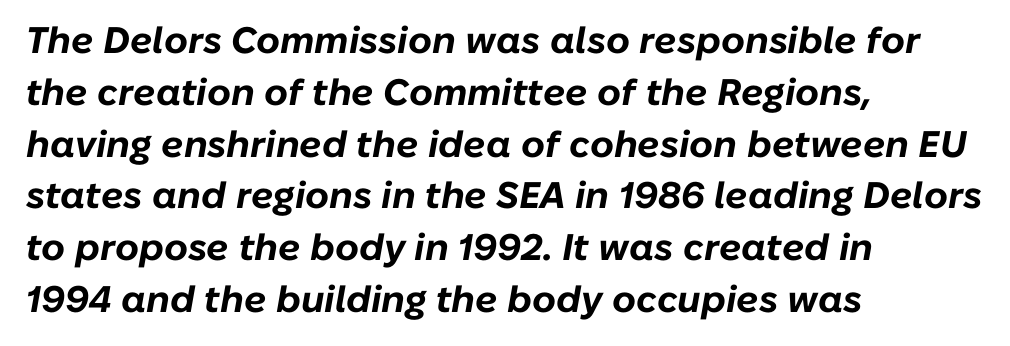
{"italic": "yes", "lean": "right", "slant_degrees": 10, "bold": "yes", "weight": "bold", "width": "normal", "stroke_contrast": "low", "x_height": "medium", "monospaced": "no", "underline": "no", "align": "left", "line_spacing": "normal", "line_spacing_ratio": 1.4, "letter_spacing": "normal", "letter_spacing_em": 0.0, "glyph_px": 37}
